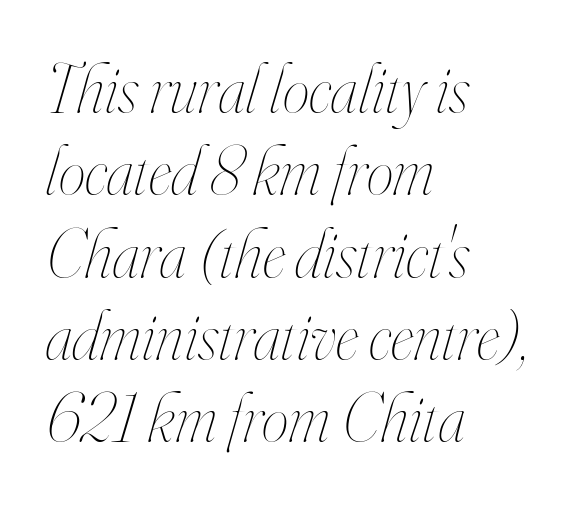
Notice how the passage keeps a crisp vertical edge on the left only. The font is comparable to plain body text, perhaps lighter. Nothing unusual about the tracking: characters are spaced as the font intends. A typesetter would call this proportional, since set widths differ per character. Quick note: underline off. Posture: slanted.
